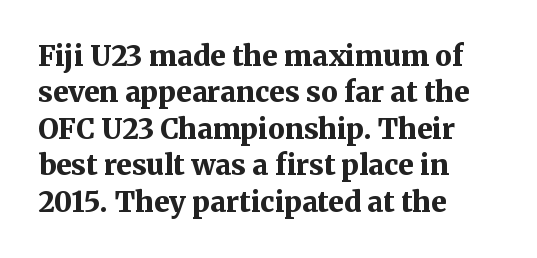
Descenders are the only things crossing below the line. Regular leading. No italicization has been applied; the sample stays upright. Notice how the passage keeps a crisp vertical edge on the left only. Is the type bold? Yes — the strokes are clearly thick and heavy. The passage shown is typeset with a serif family.
